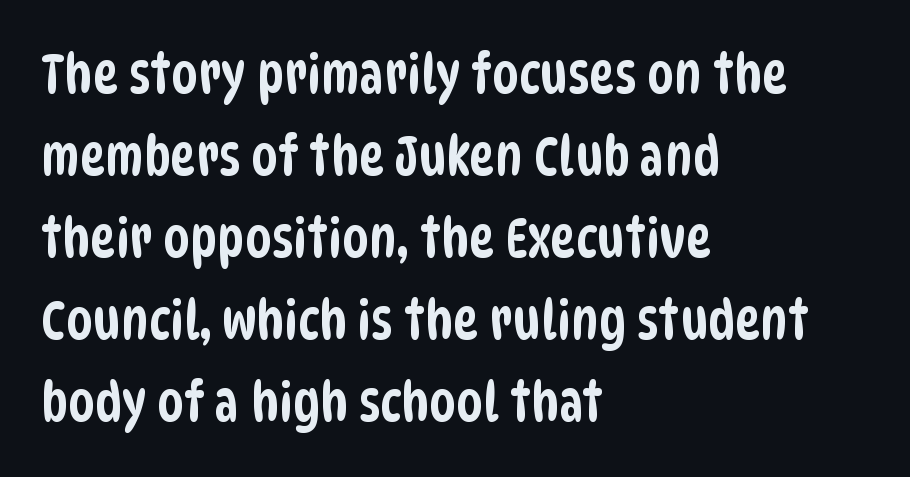
{"serif": "no", "width": "condensed", "stroke_contrast": "low", "x_height": "large", "monospaced": "no", "underline": "no", "align": "left", "line_spacing": "normal", "line_spacing_ratio": 1.52, "letter_spacing": "normal", "letter_spacing_em": 0.0, "glyph_px": 54}
